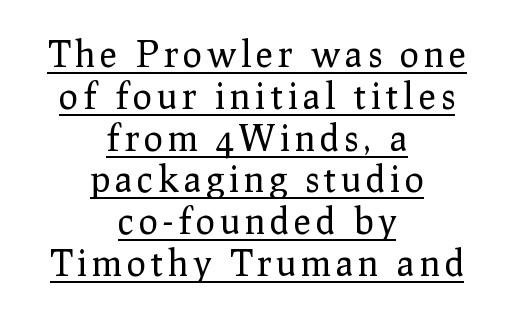
These lines are rendered in a variable-pitch font. The lettering is marked with a stroke running underneath it. Centered paragraph, ragged on both sides. Notice how the stems are strictly vertical — no italics here.
